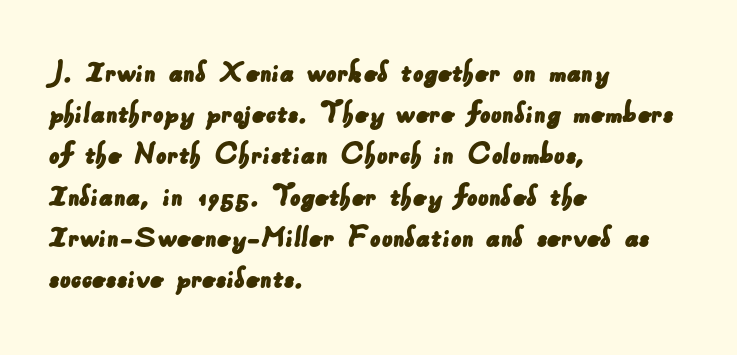
Q: Is the typeface a serif or a sans-serif typeface? A: Sans-serif.
Q: Is the text underlined? A: No.
Q: How is the paragraph aligned? A: Left-aligned.
Q: Is the spacing between letters normal or unusually wide? A: Normal.
Q: Is the spacing between lines tight, normal or loose? A: Normal.
Q: Width (condensed, normal, or wide)? A: Normal.
Q: Stroke contrast? A: Low.
Q: x-height? A: Small.
Q: Monospaced? A: No.
